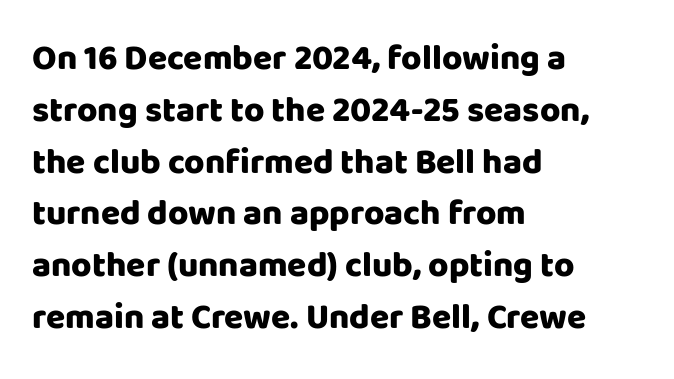
Posture: upright roman. On the weight axis this lands at bold, roughly 700. Leading matches the norm, producing a regular column. The face used here is rendered with its standard letterfit.
